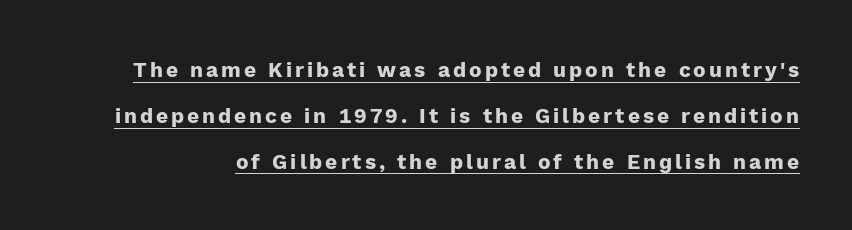
The sample's only ornament is a line tracing under the words. Does the lettering tilt? It doesn't — this is upright. The vertical gap from one line to the next is large. Strokes here are thick enough to call this a true bold.
